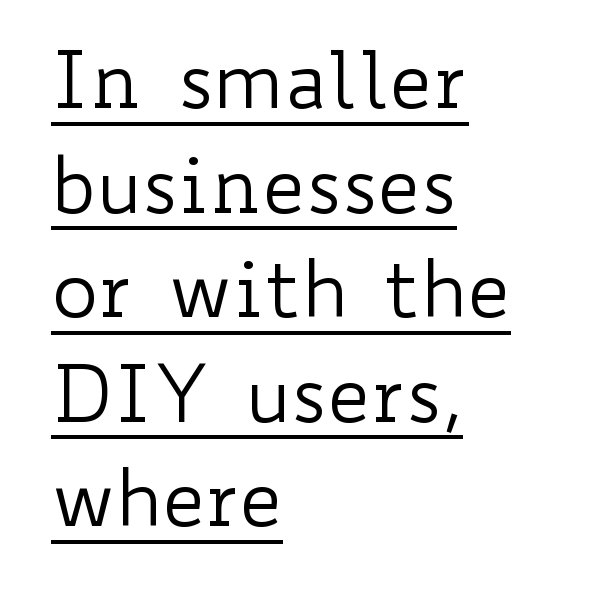
{"italic": "no", "bold": "no", "weight": "regular", "width": "wide", "stroke_contrast": "low", "x_height": "small", "monospaced": "no", "underline": "yes", "align": "left", "line_spacing": "normal", "line_spacing_ratio": 1.34, "letter_spacing": "normal", "letter_spacing_em": 0.0, "glyph_px": 78}
